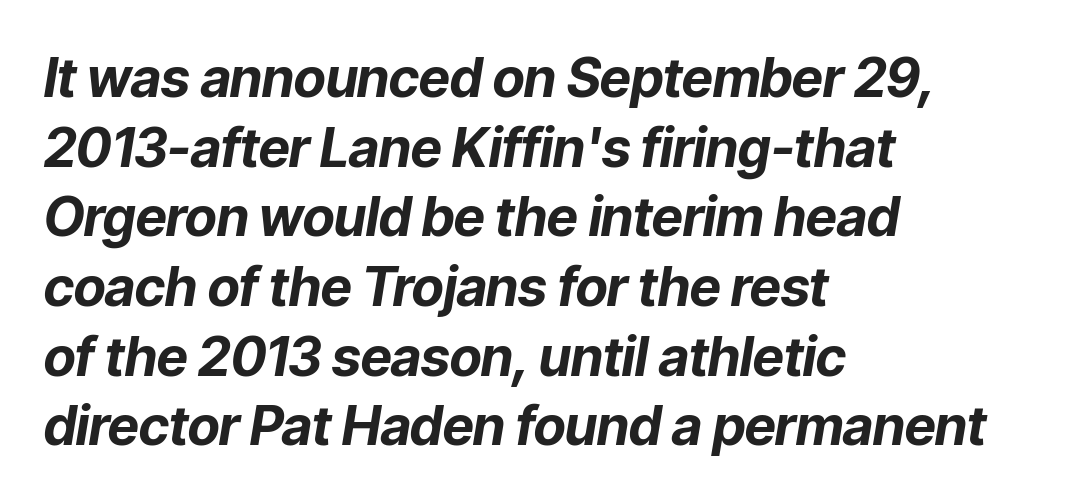
Alignment: flush left. On the weight axis this lands at bold, roughly 700. Students, note that the glyphs here touch the page at normal intervals. Words float on clear page, feet unadorned. Vertically, the passage feels balanced, rows spaced as you'd expect. The face used here is proportionally spaced, like ordinary book or web type.
